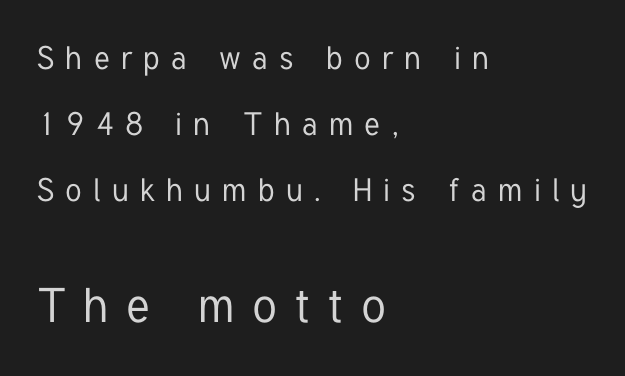
The image shows 48 px condensed sans-serif type, upright; set left-aligned, loose line spacing (2.07x), unusually wide letter spacing (+0.36 em), not underlined; the second (bottom) block is 1.5x larger; low stroke contrast and a medium x-height.
